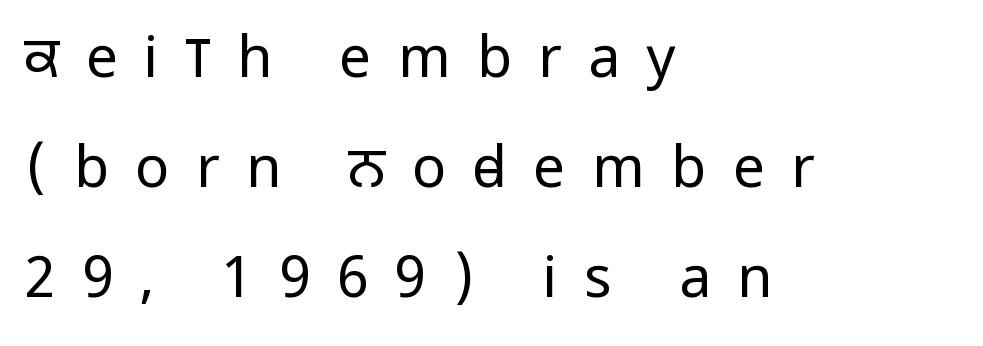
Rule under the text: the space is simply empty. Between one letter and the next there's a generous, obvious gap. Quick note: not italic, upright. The line-height multiplier appears high, well above default. Looks like regular typesetting: each glyph gets only the width it needs. Typeset ragged right — the left edge is the straight one.
